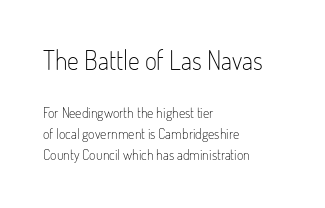
Glance below the letters and you will spot only blank space. The lines are quadded left. Summary of vertical rhythm: regular, with standard interline spacing. The font's upright variant was chosen for this text. Compare the two chunks: the upper has the greater cap height. There is no visible air inserted between adjacent glyphs.
